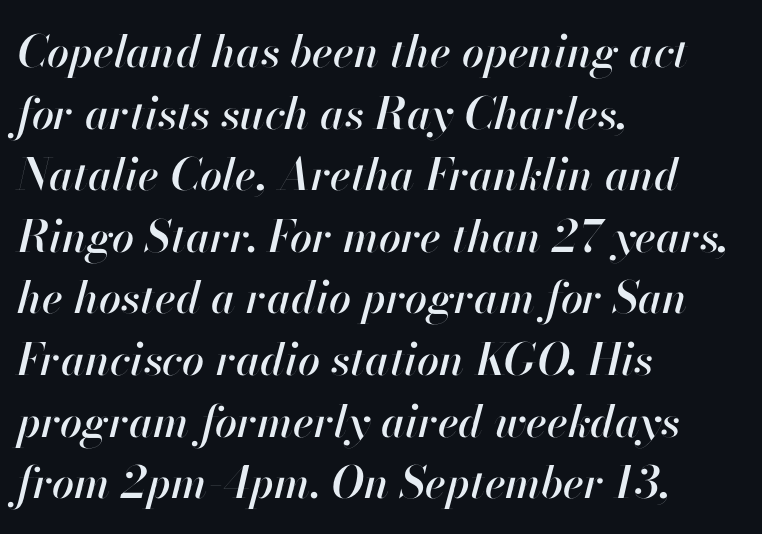
The image shows 44 px text type, italic (leaning right); set left-aligned, normal line spacing (1.4x), normal letter spacing, not underlined; high stroke contrast and a small x-height.
